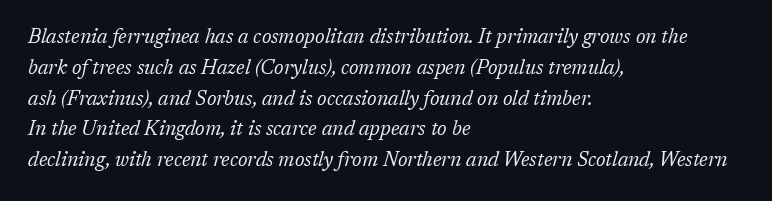
{"italic": "yes", "lean": "right", "slant_degrees": 17, "bold": "no", "underline": "no", "align": "left", "line_spacing": "normal", "line_spacing_ratio": 1.54, "letter_spacing": "normal", "letter_spacing_em": 0.0, "glyph_px": 20}
